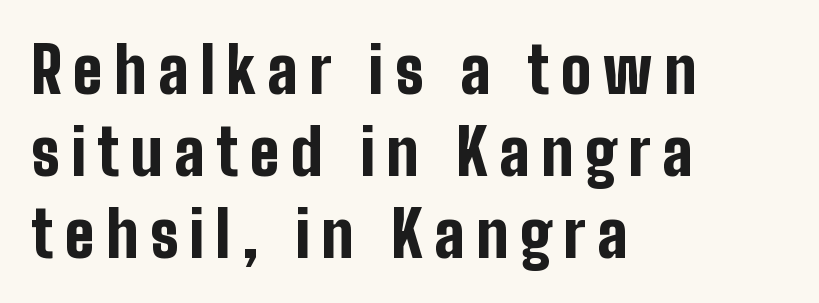
No italicization has been applied; the sample stays upright. On the weight axis this lands at bold, roughly 700. This is sans-serif lettering, the kind often seen on screens and signage. The vertical gap from one line to the next is medium.
